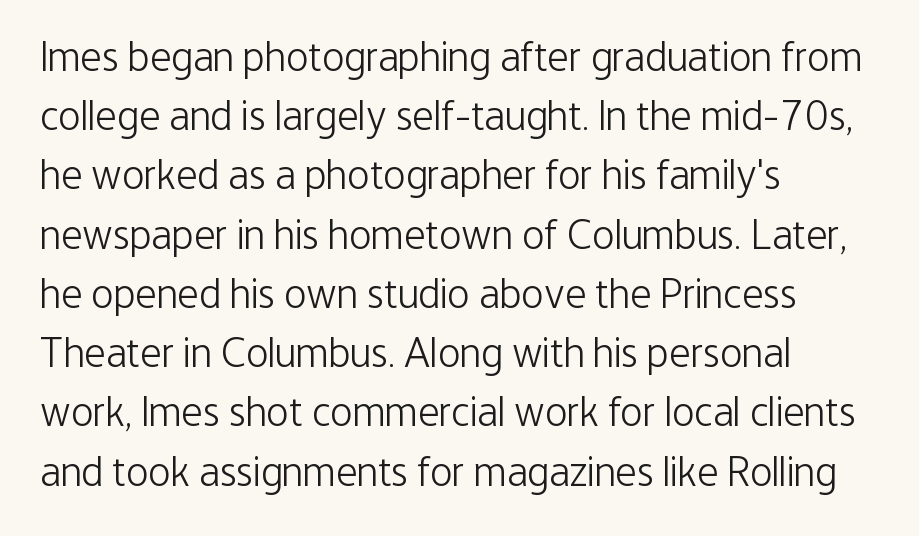
The image shows 42 px light, condensed sans-serif type, upright; set left-aligned, normal line spacing (1.41x), normal letter spacing, not underlined; low stroke contrast and a medium x-height.
